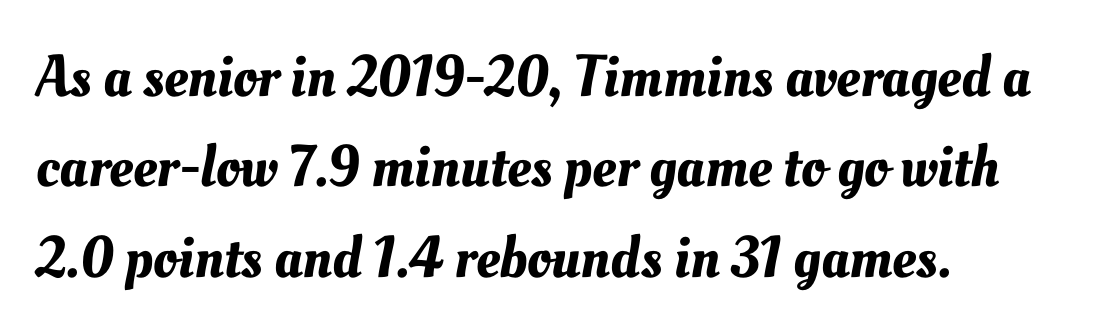
The image shows 59 px text type; set left-aligned, normal line spacing (1.53x), normal letter spacing, not underlined; medium stroke contrast and a small x-height.
